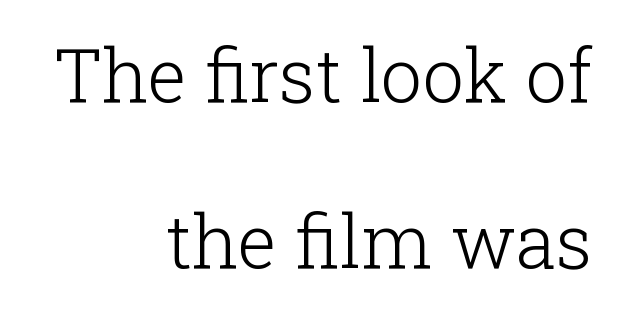
Q: Is the text bold? A: No.
Q: Is the text italic (slanted)? A: No, it is upright.
Q: Is the typeface a serif or a sans-serif typeface? A: Serif.
Q: Is the text underlined? A: No.
Q: How is the paragraph aligned? A: Right-aligned.
Q: Is the spacing between letters normal or unusually wide? A: Normal.
Q: Is the spacing between lines tight, normal or loose? A: Loose.
Q: Width (condensed, normal, or wide)? A: Normal.
Q: Stroke contrast? A: Low.
Q: x-height? A: Medium.
Q: Monospaced? A: No.
